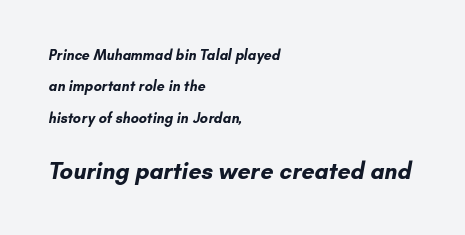
Heft: maximum for text — a bold. Typeset ragged right — the left edge is the straight one. Characters follow at the spacing the type designer built in. Loosely led — the rows are spread out.
